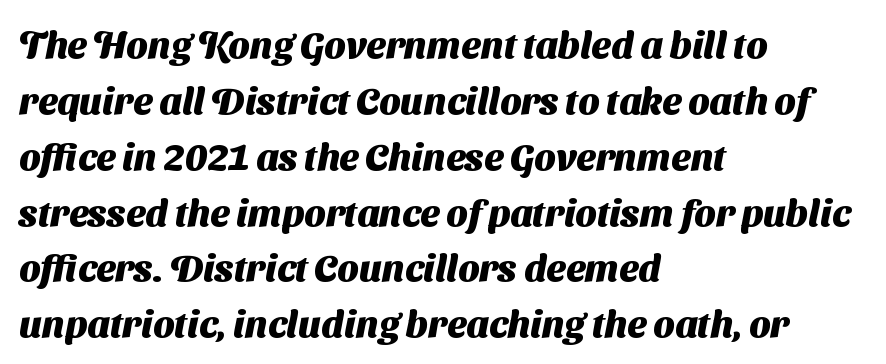
The letters advance in unequal steps, a hallmark of proportional type. Leftover space on each line is placed entirely after the last word. I'd describe the lettering as bold — thick and assertive. This sample uses plain, unmodified letter spacing.
